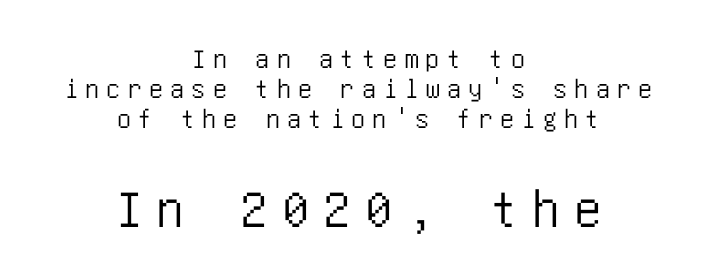
The image shows 55 px condensed sans-serif type, upright; set centered, tight line spacing (1.08x), unusually wide letter spacing (+0.26 em), not underlined; the second (bottom) block is 1.96x larger; low stroke contrast and a large x-height.
